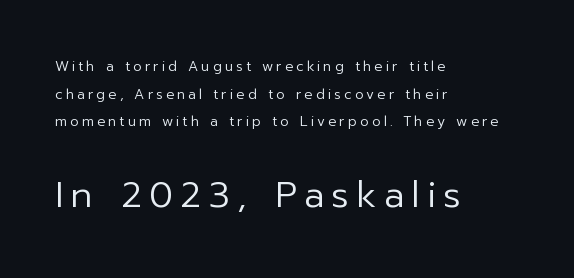
Unbolded letterforms with no extra heft. Students, observe: this is what heavily led, spacious text looks like. Letters rest on an invisible, unmarked baseline. The text block is weighted toward the left margin, trailing off unevenly rightward.
